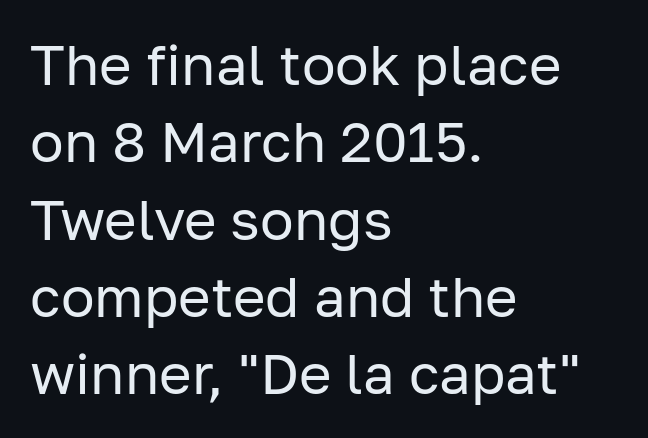
Varying glyph widths throughout — classic text-font behaviour. The font is comparable to plain body text, perhaps lighter. These lines stack with their left ends in a neat column. Just letters on the line, the space beneath them empty. The rows are spaced the way most documents space them.
